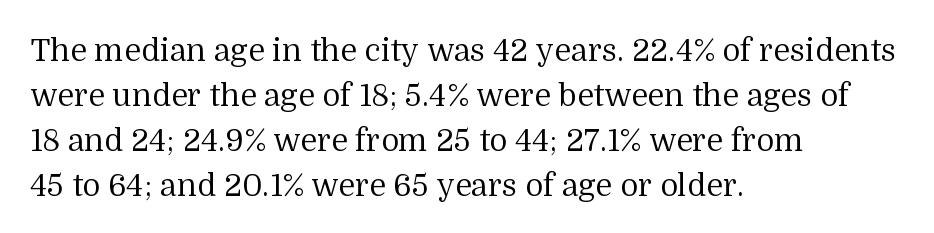
The line-height multiplier appears to be the usual default. Unlike a clean sans, this face finishes its strokes with serifs. Leftover space on each line is placed entirely after the last word. The specimen omits any rule beneath the text block's lines.
